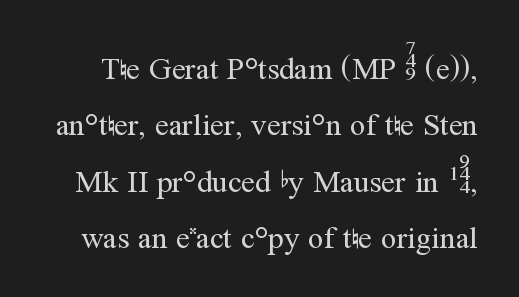
{"serif": "yes", "italic": "no", "bold": "no", "weight": "regular", "width": "normal", "stroke_contrast": "medium", "x_height": "medium", "monospaced": "no", "underline": "no", "line_spacing_ratio": 1.82, "letter_spacing": "normal", "letter_spacing_em": 0.0, "glyph_px": 31}
